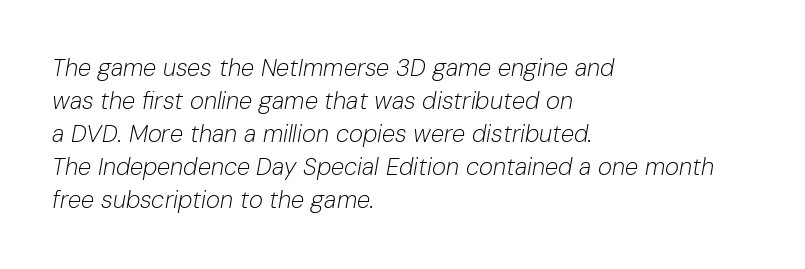
{"italic": "yes", "lean": "right", "slant_degrees": 10, "bold": "no", "underline": "no", "align": "left", "line_spacing": "normal", "line_spacing_ratio": 1.38, "letter_spacing": "normal", "letter_spacing_em": 0.0, "glyph_px": 24}
